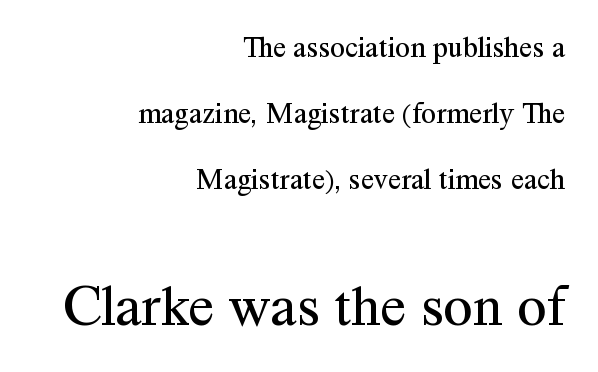
Q: Is the text bold? A: No.
Q: Is the text italic (slanted)? A: No, it is upright.
Q: Is the typeface a serif or a sans-serif typeface? A: Serif.
Q: Is the text underlined? A: No.
Q: How is the paragraph aligned? A: Right-aligned.
Q: Is the spacing between letters normal or unusually wide? A: Normal.
Q: Is the spacing between lines tight, normal or loose? A: Loose.
Q: Which block of text is set in a larger size, the first (top) or the second (bottom)? A: The second (bottom) one.
Q: Width (condensed, normal, or wide)? A: Normal.
Q: Stroke contrast? A: Medium.
Q: x-height? A: Medium.
Q: Monospaced? A: No.
